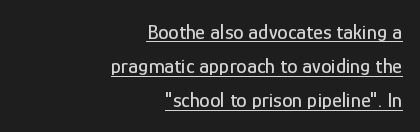
This sample keeps an unexceptional amount of space between lines. Every stem runs plumb, perpendicular to the baseline. Tracking here is standard; glyphs follow each other at the usual distance. Underlined type. All the whitespace from short lines collects on the left.
